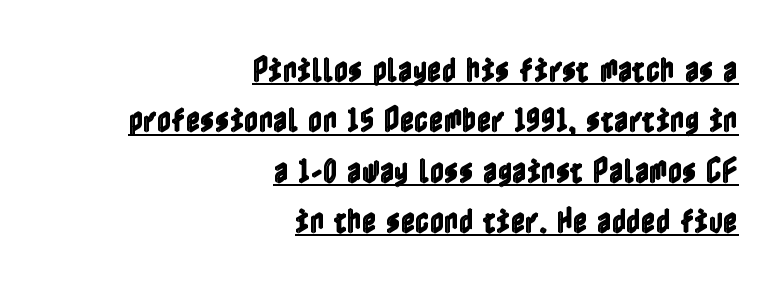
The image shows 28 px condensed type, upright; set right-aligned, line spacing 1.8x, normal letter spacing, underlined; a medium x-height.
